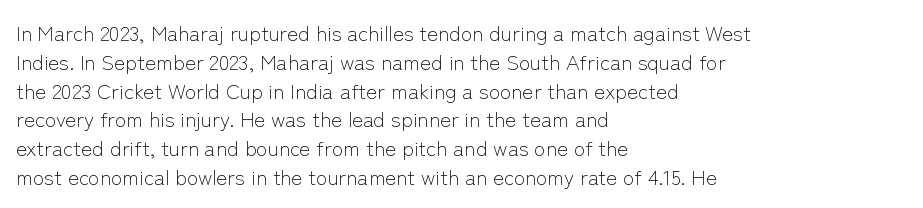
The image shows 21 px text type, upright; set left-aligned, normal line spacing (1.37x), normal letter spacing, not underlined.
